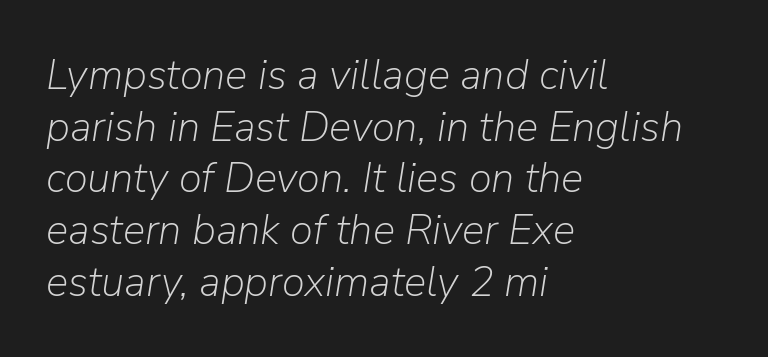
The image shows 42 px light type, italic (leaning right); set left-aligned, line spacing 1.23x, normal letter spacing, not underlined; low stroke contrast and a medium x-height.
